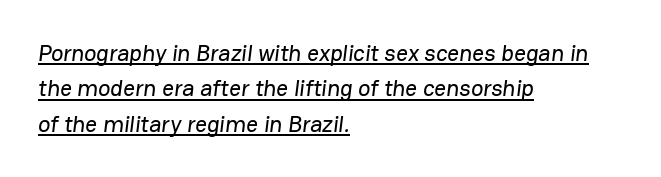
Q: Is the text underlined? A: Yes.
Q: How is the paragraph aligned? A: Left-aligned.
Q: Is the spacing between letters normal or unusually wide? A: Normal.
Q: Is the spacing between lines tight, normal or loose? A: Normal.
